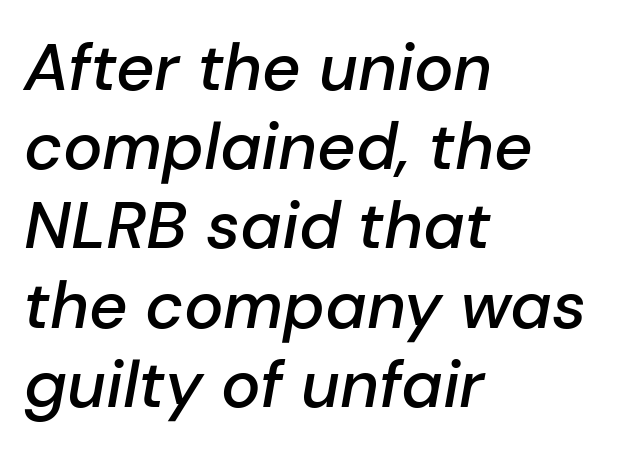
The face used here is proportionally spaced, like ordinary book or web type. Bare-footed words on every line. The passage shown has conventional tracking throughout. Style check: oblique. Its strokes are somewhat broadened, the hallmark of semibold type. Alignment: flush left.
